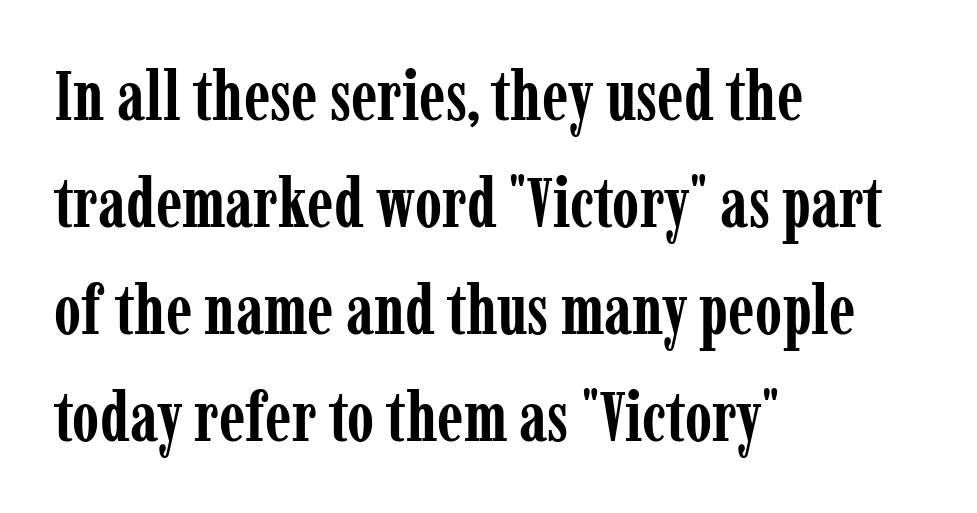
{"serif": "yes", "italic": "no", "bold": "yes", "weight": "semibold", "width": "condensed", "stroke_contrast": "low", "x_height": "medium", "monospaced": "no", "underline": "no", "align": "left", "line_spacing": "normal", "line_spacing_ratio": 1.55, "letter_spacing": "normal", "letter_spacing_em": 0.0, "glyph_px": 69}
